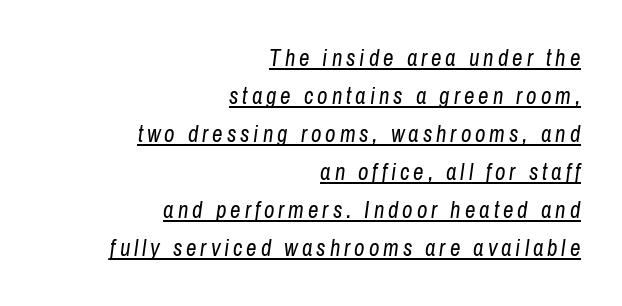
Q: Is the text bold? A: No.
Q: Is the text italic (slanted)? A: Yes, it leans right by about 8 degrees.
Q: Is the text underlined? A: Yes.
Q: How is the paragraph aligned? A: Right-aligned.
Q: Is the spacing between lines tight, normal or loose? A: Normal.
